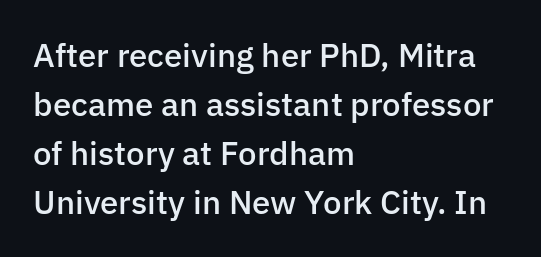
The image shows 33 px semibold sans-serif type, upright; set left-aligned, normal line spacing (1.48x), normal letter spacing, not underlined; low stroke contrast and a medium x-height.
